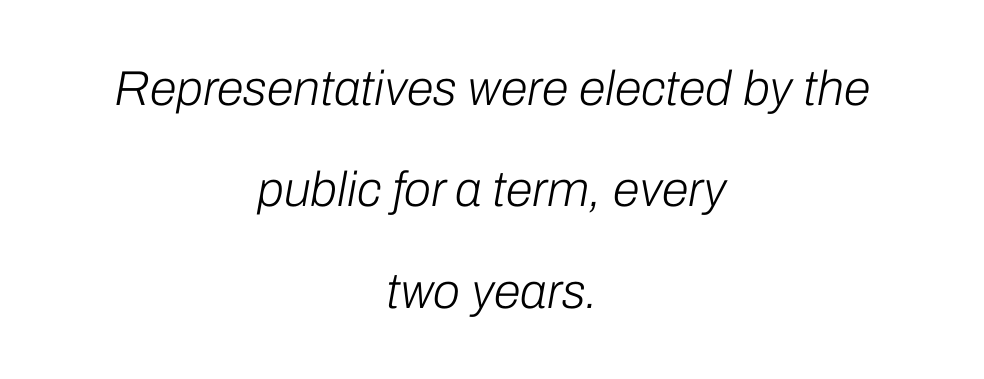
Here the designer chose a conventional face with non-uniform glyph widths. A typesetter would call this leading open, well beyond the default. There's an unmistakable incline to the writing here. Visually the block forms a symmetrical silhouette, jagged on both flanks.
